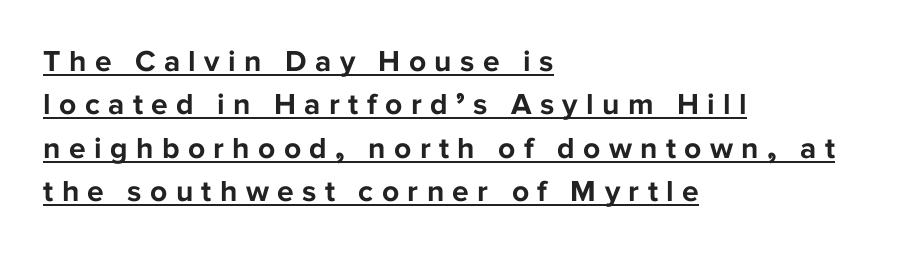
Q: Is the text bold? A: Yes.
Q: Is the text italic (slanted)? A: No, it is upright.
Q: Is the typeface a serif or a sans-serif typeface? A: Sans-serif.
Q: Is the text underlined? A: Yes.
Q: How is the paragraph aligned? A: Left-aligned.
Q: Is the spacing between letters normal or unusually wide? A: Unusually wide.
Q: Is the spacing between lines tight, normal or loose? A: Normal.
Q: Width (condensed, normal, or wide)? A: Normal.
Q: Stroke contrast? A: Low.
Q: x-height? A: Medium.
Q: Monospaced? A: No.
